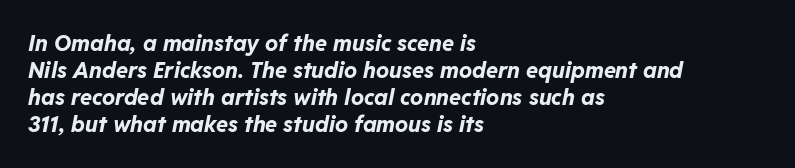
Q: Is the text bold? A: Yes.
Q: Is the text italic (slanted)? A: Yes, it leans right by about 11 degrees.
Q: Is the text underlined? A: No.
Q: How is the paragraph aligned? A: Left-aligned.
Q: Is the spacing between letters normal or unusually wide? A: Normal.
